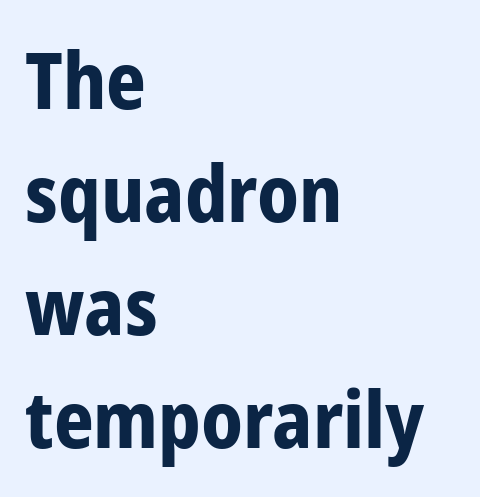
The image shows 78 px bold, condensed sans-serif type, upright; set left-aligned, normal line spacing (1.45x), normal letter spacing, not underlined; low stroke contrast and a medium x-height.
